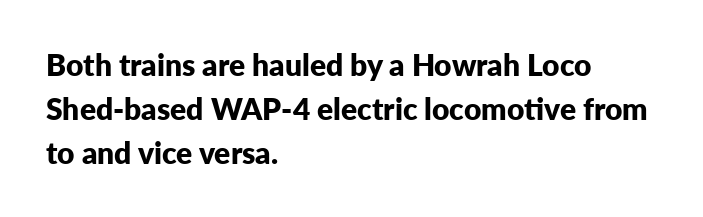
Baseline-to-baseline distance is the conventional proportion of letter height. Unlike italic type, these characters show no tilt at all. Just letters on the line, the space beneath them empty. Think of a printed novel: that variable character pitch is what you see here.
